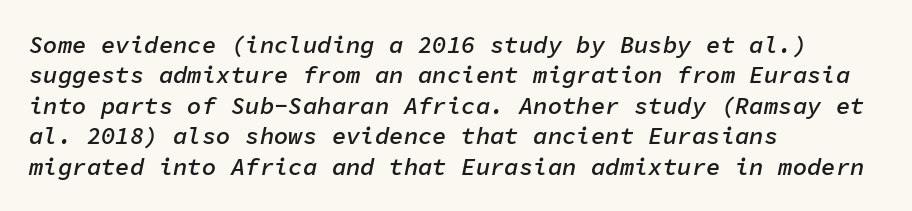
The image shows 24 px text type, italic (leaning right); set left-aligned, normal line spacing (1.27x), normal letter spacing, not underlined.
